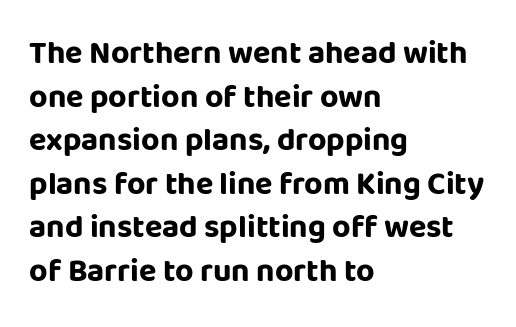
The image shows 32 px bold sans-serif type, upright; set left-aligned, normal line spacing (1.36x), normal letter spacing, not underlined; low stroke contrast and a large x-height.
